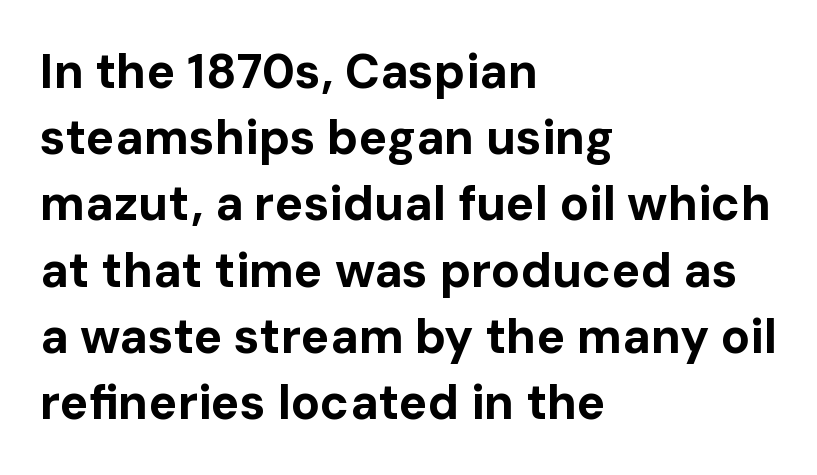
{"serif": "no", "italic": "no", "bold": "yes", "weight": "bold", "width": "normal", "stroke_contrast": "low", "x_height": "medium", "monospaced": "no", "underline": "no", "align": "left", "line_spacing": "normal", "line_spacing_ratio": 1.38, "letter_spacing": "normal", "letter_spacing_em": 0.0, "glyph_px": 48}
